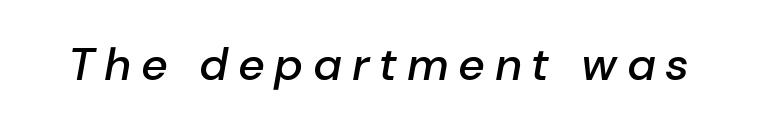
The image shows 46 px semibold type, italic (leaning right); set unusually wide letter spacing (+0.21 em), not underlined; low stroke contrast and a medium x-height.
